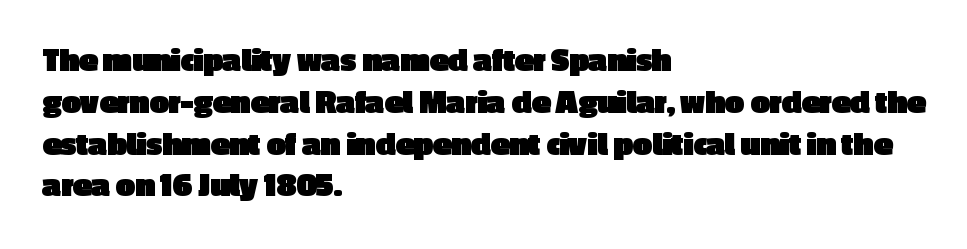
Q: Is the text bold? A: Yes.
Q: Is the text italic (slanted)? A: No, it is upright.
Q: Is the typeface a serif or a sans-serif typeface? A: Sans-serif.
Q: Is the text underlined? A: No.
Q: How is the paragraph aligned? A: Left-aligned.
Q: Is the spacing between letters normal or unusually wide? A: Normal.
Q: Width (condensed, normal, or wide)? A: Normal.
Q: x-height? A: Medium.
Q: Monospaced? A: No.
